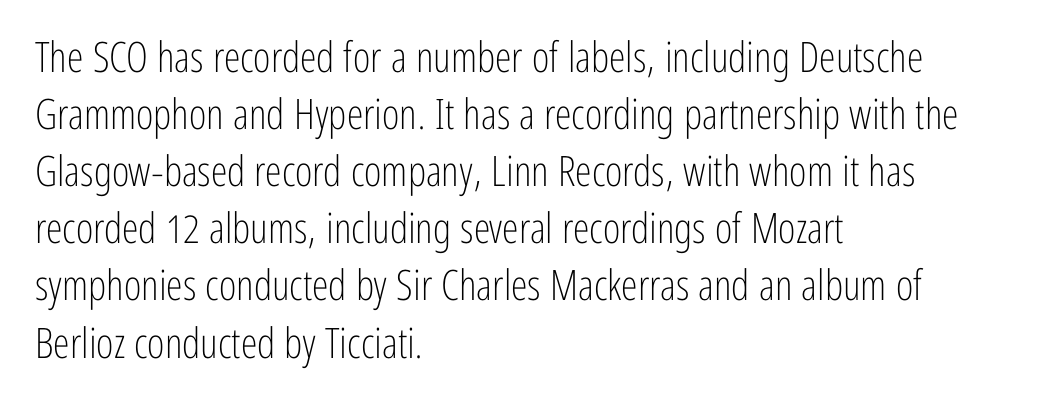
This rendering features lettering with no underline. In CSS terms this would be text-align: left. Note: no serifs on the glyphs. Observe the ordinary spacing: letters are neighbours, not strangers. Heaviness? Minimal to ordinary, like unemphasized prose. Normally led — the rows are evenly, conventionally spaced.
